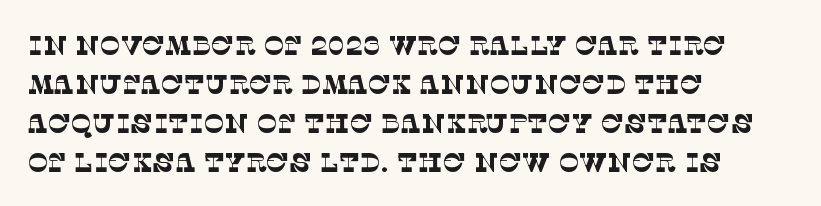
How are the letters spaced? Ordinarily, with no added tracking. Rows of type keep a routine distance in the vertical direction. No extra ink here — the face is not bold. Left-aligned paragraph, ragged on the right. The strip under each line holds only bare page.
